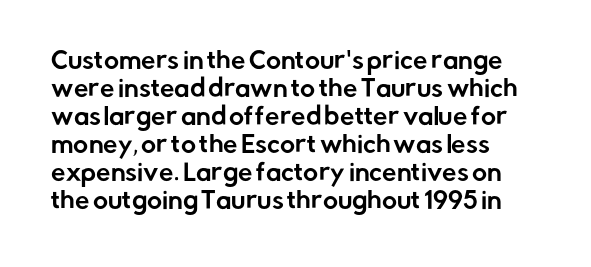
Q: Is the text italic (slanted)? A: No, it is upright.
Q: Is the text underlined? A: No.
Q: How is the paragraph aligned? A: Left-aligned.
Q: Is the spacing between letters normal or unusually wide? A: Normal.
